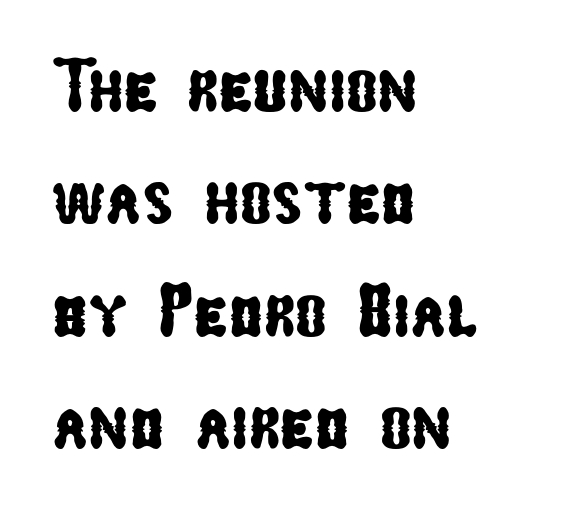
{"serif": "no", "width": "condensed", "stroke_contrast": "low", "x_height": "medium", "monospaced": "no", "underline": "no", "align": "left", "line_spacing": "normal", "line_spacing_ratio": 1.5, "letter_spacing": "normal", "letter_spacing_em": 0.0, "glyph_px": 75}
